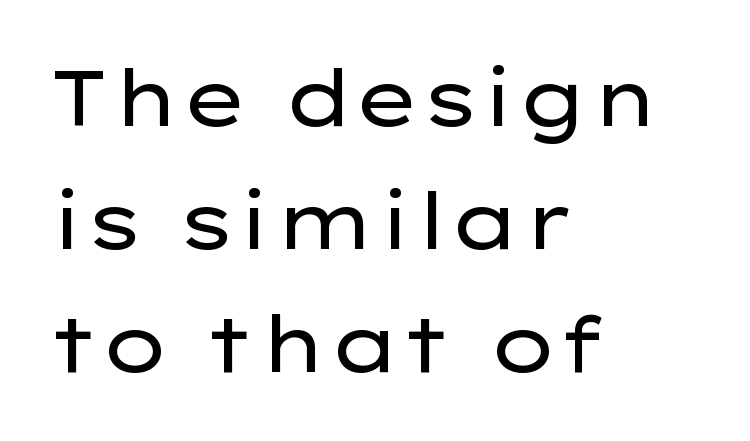
{"serif": "no", "italic": "no", "bold": "no", "weight": "regular", "width": "wide", "stroke_contrast": "low", "x_height": "medium", "monospaced": "no", "underline": "no", "align": "left", "line_spacing": "normal", "line_spacing_ratio": 1.58, "letter_spacing": "normal", "letter_spacing_em": 0.0, "glyph_px": 78}
